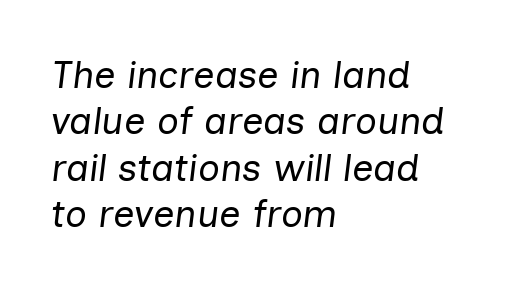
The image shows 38 px regular-weight type, italic (leaning right); set left-aligned, line spacing 1.22x, normal letter spacing, not underlined; low stroke contrast and a medium x-height.
